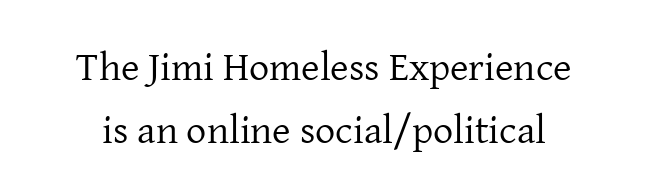
The image shows 40 px regular-weight serif type, upright; set normal line spacing (1.57x), normal letter spacing, not underlined; low stroke contrast and a medium x-height.
